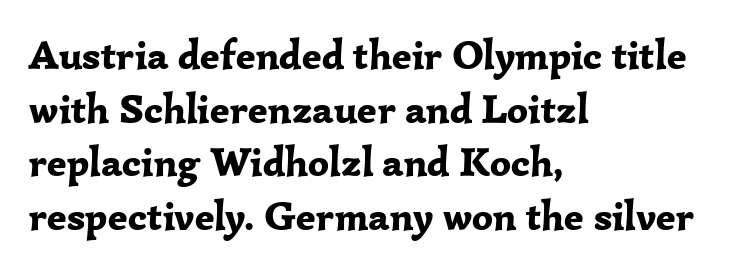
You could not count columns in this text — the font is proportionally spaced. On the weight axis this lands at bold, roughly 700. To sum up the face: it has serifs. Standard letterfit; no display-style spreading of the glyphs. Type without underlining.
